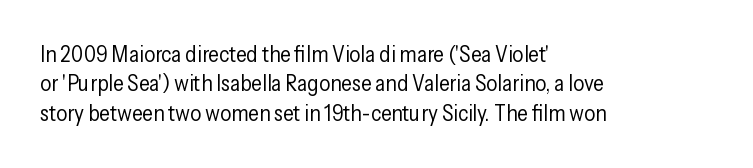
The image shows 22 px text type, upright; set left-aligned, normal line spacing (1.34x), normal letter spacing, not underlined.
